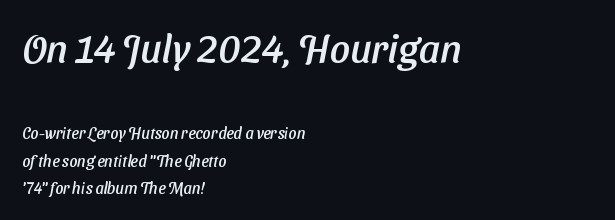
Q: Is the typeface a serif or a sans-serif typeface? A: Sans-serif.
Q: Is the text underlined? A: No.
Q: How is the paragraph aligned? A: Left-aligned.
Q: Is the spacing between letters normal or unusually wide? A: Normal.
Q: Which block of text is set in a larger size, the first (top) or the second (bottom)? A: The first (top) one.
Q: Width (condensed, normal, or wide)? A: Normal.
Q: Stroke contrast? A: Low.
Q: x-height? A: Medium.
Q: Monospaced? A: No.
